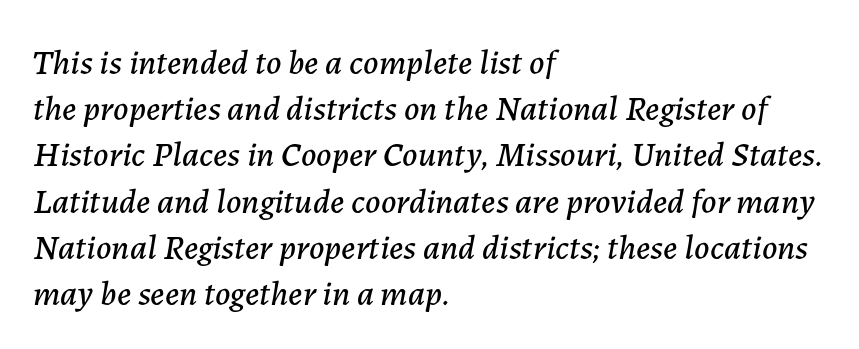
The image shows 35 px text type, italic (leaning right); set left-aligned, normal line spacing (1.32x), normal letter spacing, not underlined; low stroke contrast and a medium x-height.
